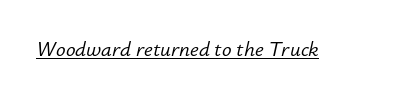
Is the type slanted? Yes — the strokes lean at a clear angle. Students, observe the line beneath the letters — that is underlining. Standard letterfit; no display-style spreading of the glyphs. Stems and bowls with no extra thickness — not bold.
